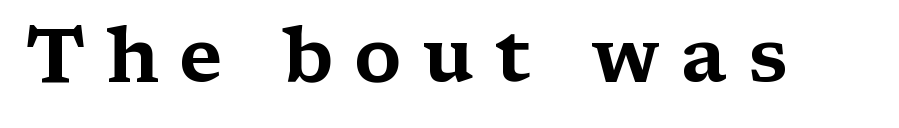
The passage shown is not underscored anywhere. The letters are spread apart with noticeably loose tracking. Type style note: has serifs. The typography opts for an upright posture over an oblique one. Proportional: the letters do not fall into vertical columns.
